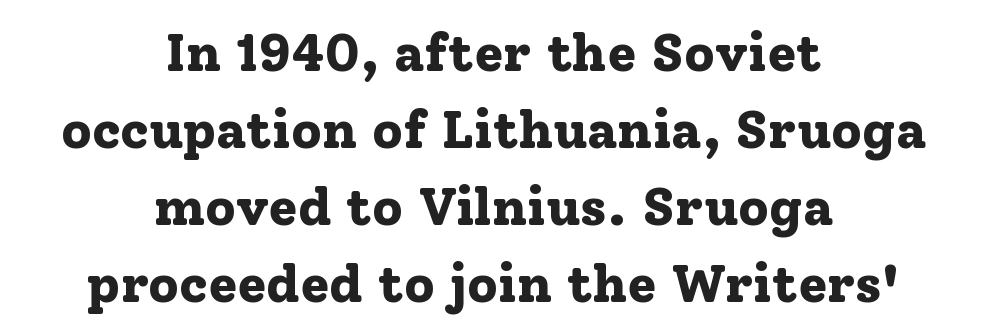
Q: Is the text bold? A: Yes.
Q: Is the text italic (slanted)? A: No, it is upright.
Q: Is the typeface a serif or a sans-serif typeface? A: Serif.
Q: Is the text underlined? A: No.
Q: How is the paragraph aligned? A: Centered.
Q: Is the spacing between letters normal or unusually wide? A: Normal.
Q: Is the spacing between lines tight, normal or loose? A: Normal.
Q: Width (condensed, normal, or wide)? A: Normal.
Q: Stroke contrast? A: Low.
Q: x-height? A: Medium.
Q: Monospaced? A: No.
